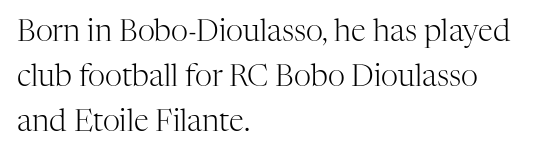
{"serif": "yes", "italic": "no", "bold": "no", "weight": "light", "width": "normal", "stroke_contrast": "high", "x_height": "medium", "monospaced": "no", "underline": "no", "align": "left", "line_spacing": "normal", "line_spacing_ratio": 1.5, "letter_spacing": "normal", "letter_spacing_em": 0.0, "glyph_px": 30}
